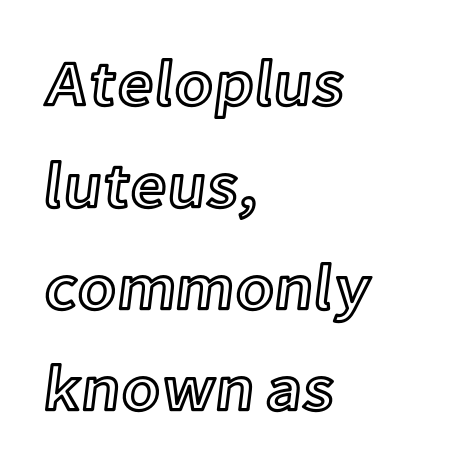
Q: Is the text italic (slanted)? A: Yes.
Q: Is the text underlined? A: No.
Q: How is the paragraph aligned? A: Left-aligned.
Q: Is the spacing between letters normal or unusually wide? A: Normal.
Q: Is the spacing between lines tight, normal or loose? A: Normal.
Q: Width (condensed, normal, or wide)? A: Normal.
Q: x-height? A: Medium.
Q: Monospaced? A: No.
